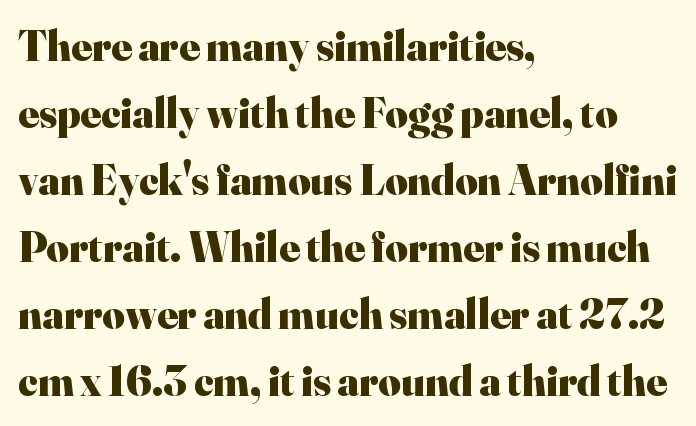
The image shows 43 px heavy serif type, upright; set left-aligned, normal line spacing (1.56x), normal letter spacing, not underlined; high stroke contrast and a small x-height.
